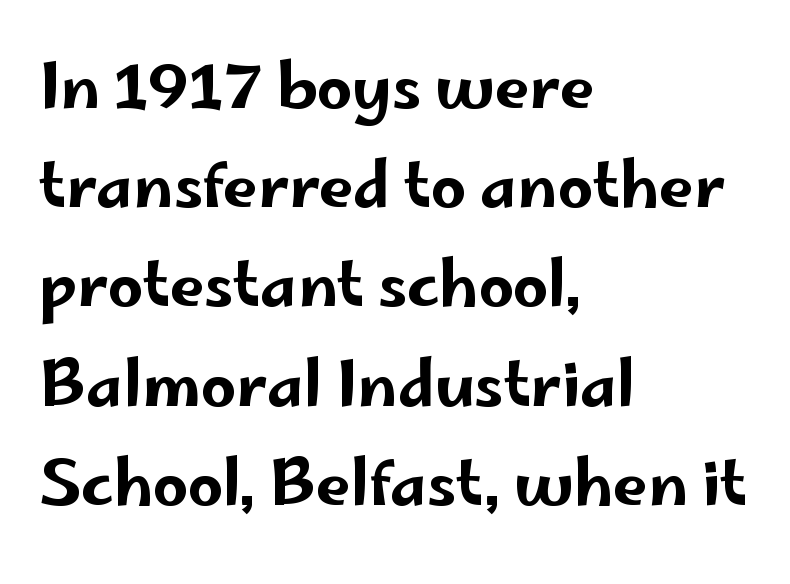
{"serif": "no", "italic": "no", "width": "wide", "stroke_contrast": "low", "x_height": "small", "monospaced": "no", "underline": "no", "align": "left", "line_spacing": "normal", "line_spacing_ratio": 1.6, "letter_spacing": "normal", "letter_spacing_em": 0.0, "glyph_px": 62}
